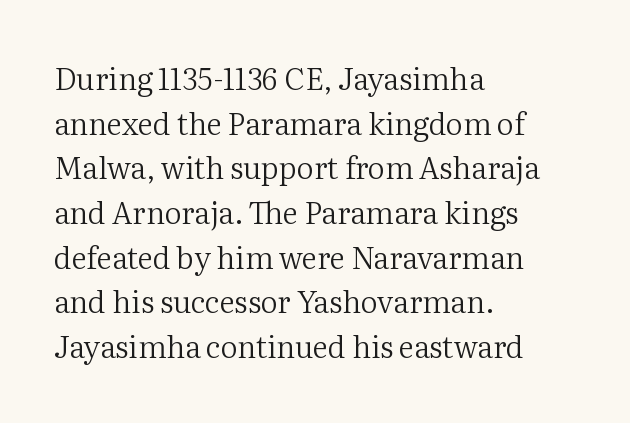
Q: Is the text bold? A: No.
Q: Is the text italic (slanted)? A: No, it is upright.
Q: Is the typeface a serif or a sans-serif typeface? A: Serif.
Q: Is the text underlined? A: No.
Q: How is the paragraph aligned? A: Left-aligned.
Q: Is the spacing between letters normal or unusually wide? A: Normal.
Q: Is the spacing between lines tight, normal or loose? A: Normal.
Q: Width (condensed, normal, or wide)? A: Normal.
Q: Stroke contrast? A: Medium.
Q: x-height? A: Medium.
Q: Monospaced? A: No.
